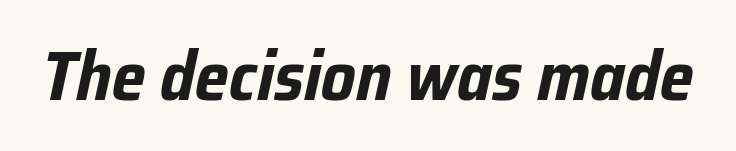
You could not count columns in this text — the font is proportionally spaced. Emphasis by weight is at full strength: bold. Default kerning and tracking; the words read as compact shapes. This is oblique type, the kind used for emphasis or titles. The foot of each line stays bare and open.
